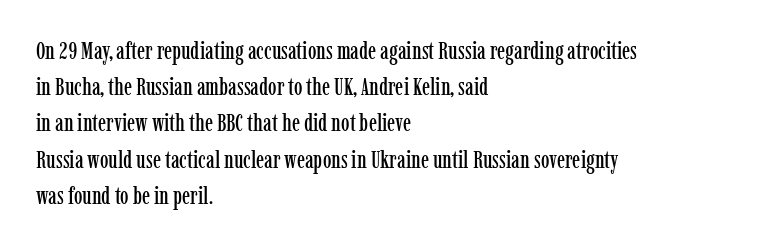
Leading: standard. Ascenders rise straight up at ninety degrees. Nobody drew a line under any word here. Here the glyphs are tracked normally, forming tight word shapes. All the whitespace from short lines collects on the right.
